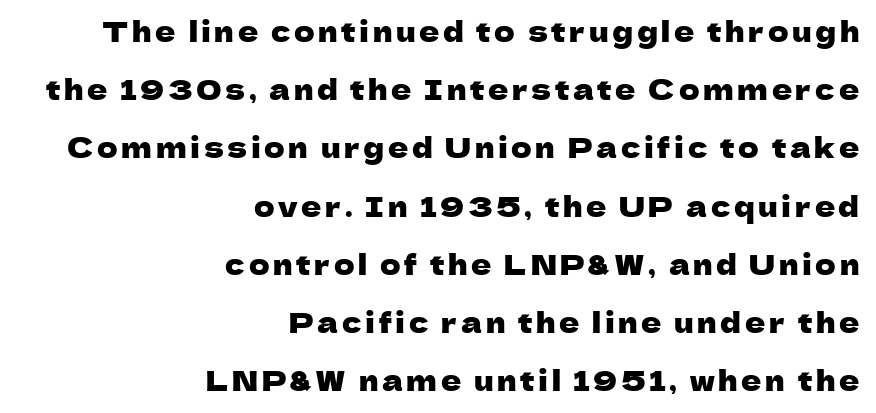
The image shows 28 px sans-serif type, upright; set right-aligned, loose line spacing (2.08x), not underlined; low stroke contrast and a medium x-height.
